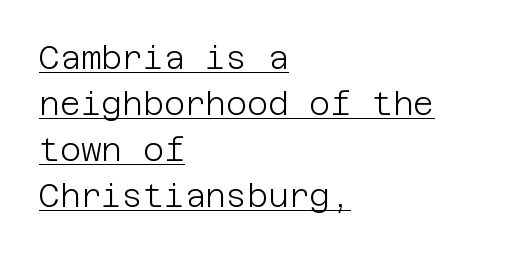
Q: Is the text bold? A: No.
Q: Is the text italic (slanted)? A: No, it is upright.
Q: Is the typeface a serif or a sans-serif typeface? A: Sans-serif.
Q: Is the text underlined? A: Yes.
Q: How is the paragraph aligned? A: Left-aligned.
Q: Is the spacing between letters normal or unusually wide? A: Normal.
Q: Is the spacing between lines tight, normal or loose? A: Normal.
Q: Width (condensed, normal, or wide)? A: Normal.
Q: Stroke contrast? A: Low.
Q: x-height? A: Large.
